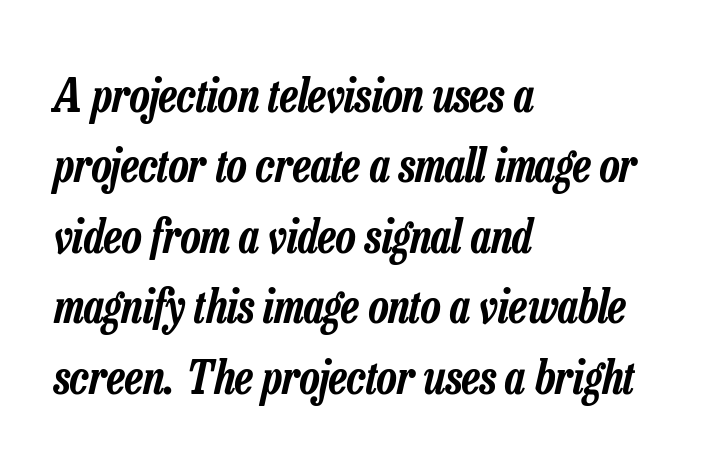
The gaps between neighbouring characters are ordinary and unremarkable. This rendering features lettering with no underline. Reading down the block, your eye returns to a fixed left position each line. Rendered with sloped, italic letterforms. These lines are rendered in a variable-pitch font. Baseline-to-baseline distance is the conventional proportion of letter height.
